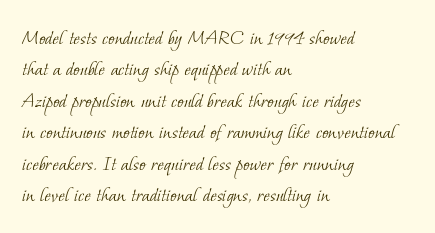
Q: Is the text bold? A: No.
Q: Is the text underlined? A: No.
Q: How is the paragraph aligned? A: Left-aligned.
Q: Is the spacing between letters normal or unusually wide? A: Normal.
Q: Is the spacing between lines tight, normal or loose? A: Normal.
